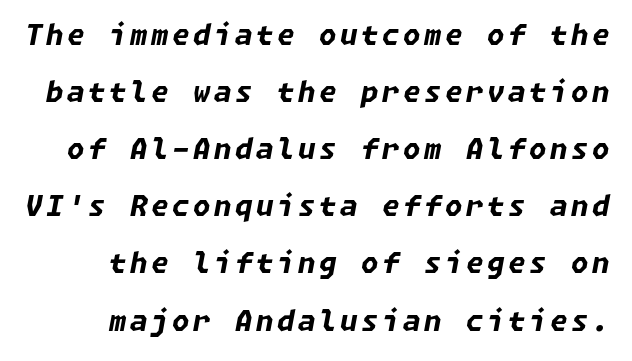
Would a proofreader flag this as italicized? Yes. Summary of vertical rhythm: relaxed, with wide interline spacing. These words are printed bold, with thick strokes throughout. Plain, unruled lines of type.
